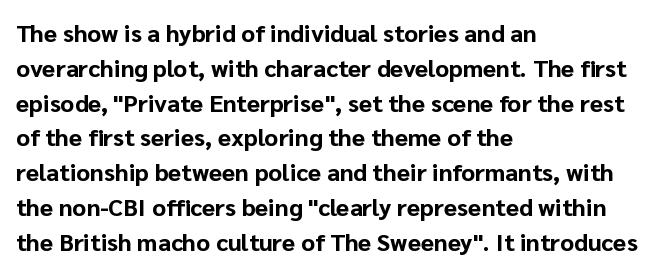
Nope, not italic — everything's standing straight. The passage shown has conventional tracking throughout. Bold? Absolutely — the strokes are thick and heavy. If you drew a ruler down the left edge, every line would touch it. The gap between lines stays unmarked. Horizontal bands of white between lines are of average thickness.
